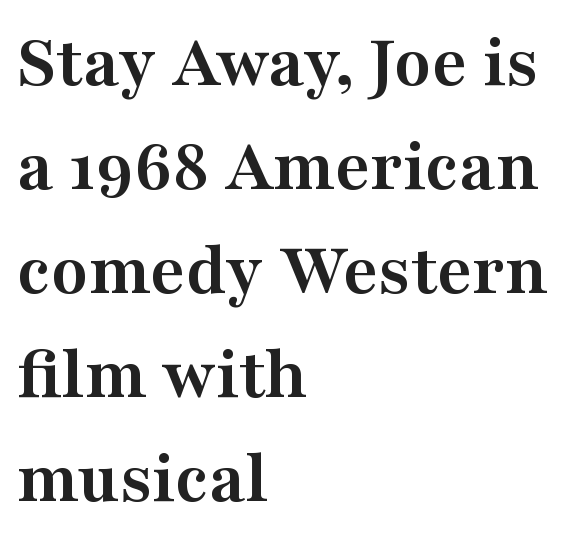
The image shows 76 px semibold, wide serif type, upright; set left-aligned, normal line spacing (1.37x), normal letter spacing, not underlined; medium stroke contrast and a medium x-height.
